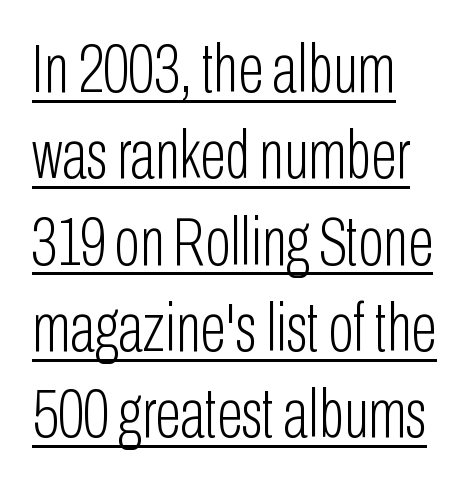
The designer went with a sans here, leaving each stem footless. Is this a fixed-width face? No — the glyphs have proportional, varying widths. What decoration does the sample have? An underline. Caption: face not bold, strokes unweighted.
